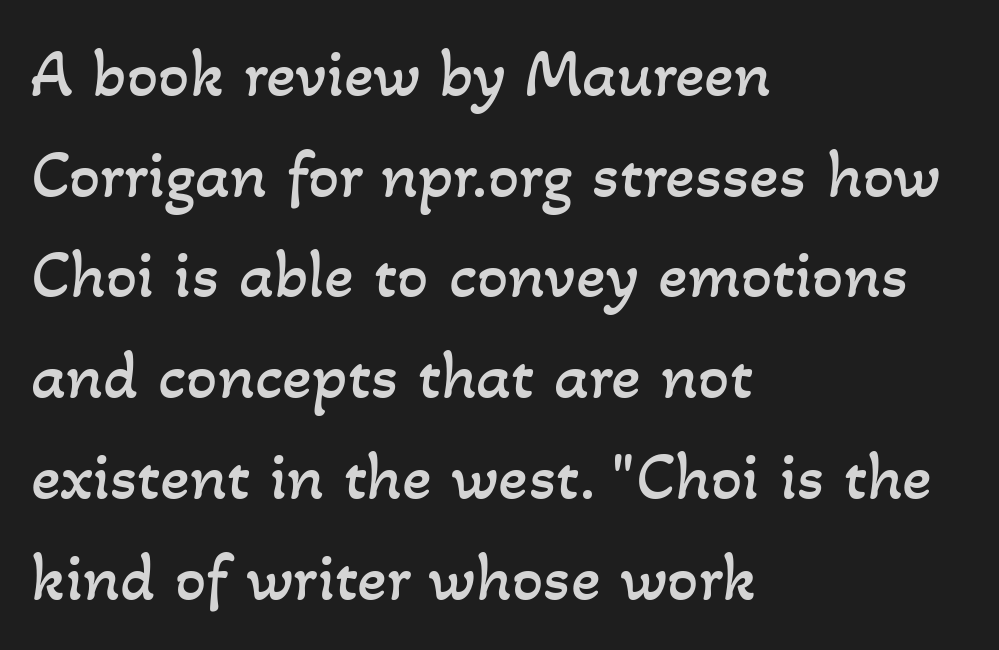
{"bold": "no", "weight": "regular", "width": "normal", "stroke_contrast": "low", "x_height": "small", "monospaced": "no", "underline": "no", "align": "left", "line_spacing": "normal", "line_spacing_ratio": 1.46, "letter_spacing": "normal", "letter_spacing_em": 0.0, "glyph_px": 69}
